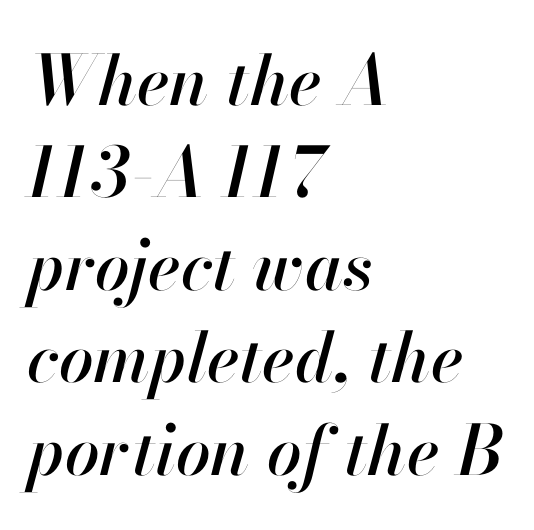
The image shows 69 px text type, italic (leaning right); set left-aligned, normal line spacing (1.34x), normal letter spacing, not underlined; high stroke contrast and a small x-height.
